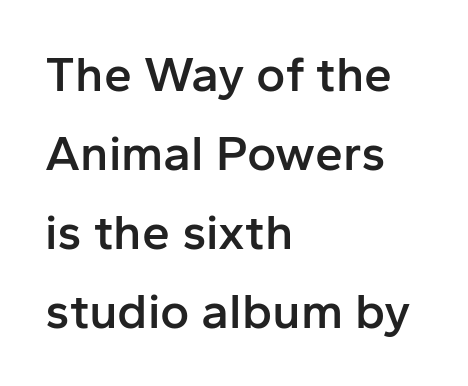
The image shows 50 px semibold sans-serif type, upright; set left-aligned, normal line spacing (1.58x), normal letter spacing, not underlined; low stroke contrast and a medium x-height.
